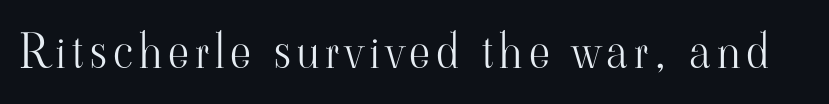
Q: Is the text bold? A: No.
Q: Is the text italic (slanted)? A: No, it is upright.
Q: Is the typeface a serif or a sans-serif typeface? A: Serif.
Q: Is the text underlined? A: No.
Q: Width (condensed, normal, or wide)? A: Normal.
Q: Stroke contrast? A: High.
Q: x-height? A: Small.
Q: Monospaced? A: No.
